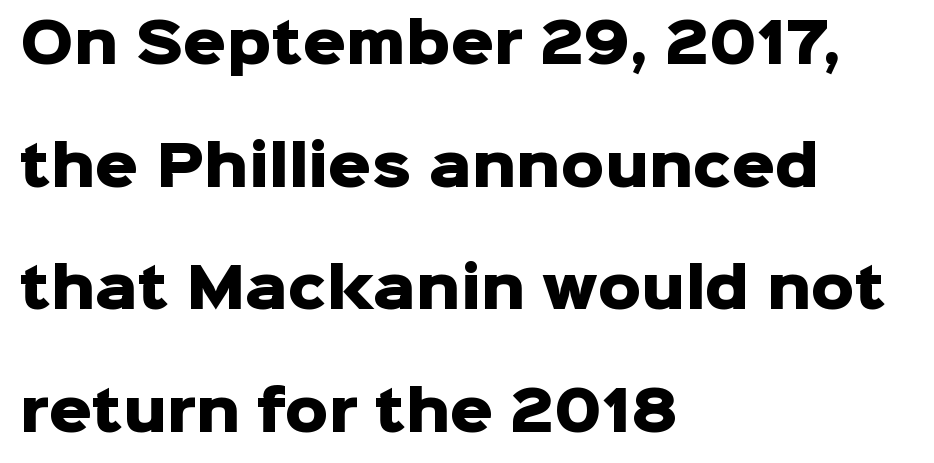
Q: Is the text bold? A: Yes.
Q: Is the text italic (slanted)? A: No, it is upright.
Q: Is the typeface a serif or a sans-serif typeface? A: Sans-serif.
Q: Is the text underlined? A: No.
Q: How is the paragraph aligned? A: Left-aligned.
Q: Is the spacing between letters normal or unusually wide? A: Normal.
Q: Is the spacing between lines tight, normal or loose? A: Loose.
Q: Width (condensed, normal, or wide)? A: Normal.
Q: Stroke contrast? A: Low.
Q: x-height? A: Medium.
Q: Monospaced? A: No.
